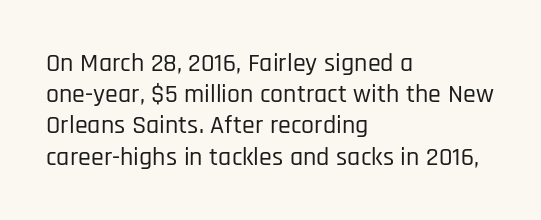
Q: Is the text italic (slanted)? A: No, it is upright.
Q: Is the text underlined? A: No.
Q: How is the paragraph aligned? A: Left-aligned.
Q: Is the spacing between letters normal or unusually wide? A: Normal.
